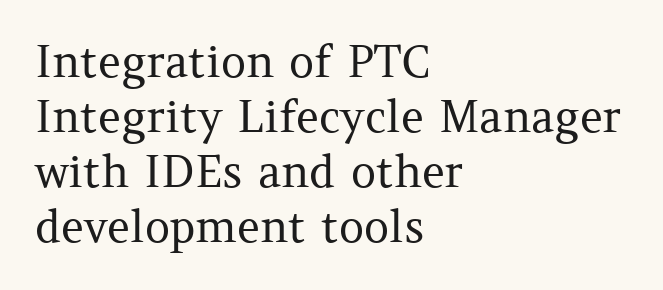
The image shows 44 px regular-weight serif type, upright; set left-aligned, normal line spacing (1.25x), normal letter spacing, not underlined; medium stroke contrast and a medium x-height.
